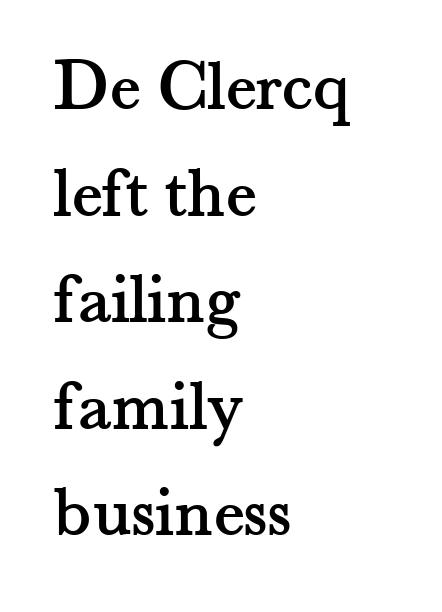
The image shows 74 px serif type, upright; set left-aligned, normal line spacing (1.44x), normal letter spacing, not underlined; medium stroke contrast and a small x-height.
